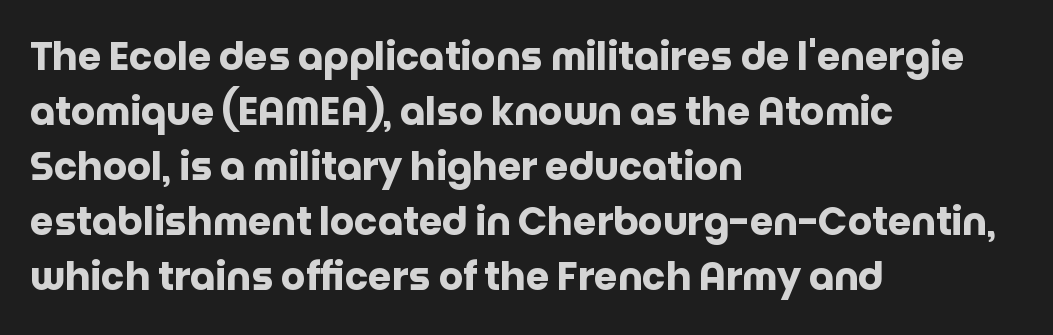
Q: Is the text bold? A: Yes.
Q: Is the text italic (slanted)? A: No, it is upright.
Q: Is the typeface a serif or a sans-serif typeface? A: Sans-serif.
Q: Is the text underlined? A: No.
Q: How is the paragraph aligned? A: Left-aligned.
Q: Is the spacing between letters normal or unusually wide? A: Normal.
Q: Is the spacing between lines tight, normal or loose? A: Normal.
Q: Width (condensed, normal, or wide)? A: Normal.
Q: Stroke contrast? A: Low.
Q: x-height? A: Large.
Q: Monospaced? A: No.
